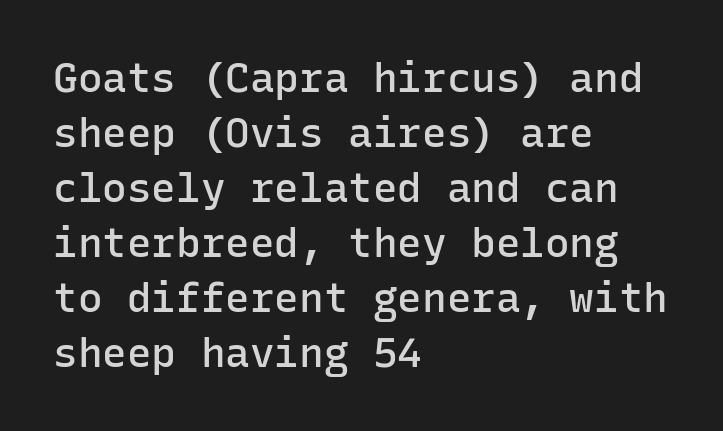
{"serif": "no", "italic": "no", "bold": "semi", "weight": "semibold", "width": "normal", "stroke_contrast": "low", "x_height": "medium", "monospaced": "yes", "underline": "no", "align": "left", "line_spacing": "normal", "line_spacing_ratio": 1.34, "letter_spacing": "normal", "letter_spacing_em": 0.0, "glyph_px": 41}
